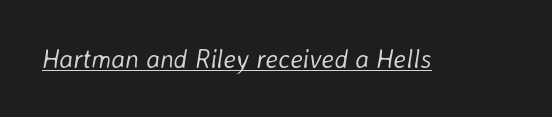
The letters sit at their default tracking, neither squeezed nor spread. In designer terms, the underline attribute is active on this setting. Posture: slanted. A quiet, ordinary-to-light weight characterises the typeface.
